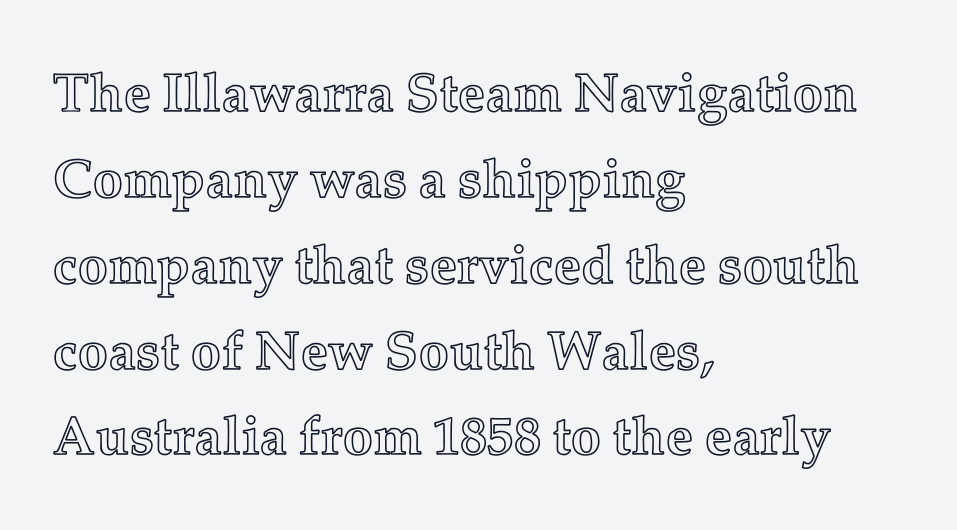
Here the glyphs are tracked normally, forming tight word shapes. Check under the words: just untouched page. This sample has the flowing, uneven cadence of proportional lettering. The lettering holds an erect, upright posture throughout. If you drew a ruler down the left edge, every line would touch it. Baseline-to-baseline distance is the conventional proportion of letter height.
